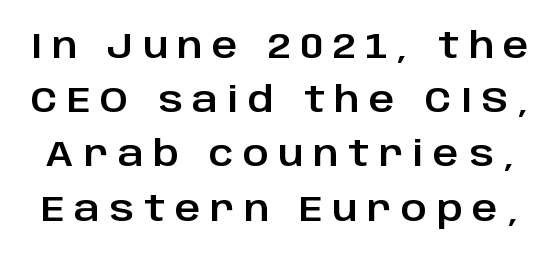
The image shows 35 px sans-serif type, upright; set normal line spacing (1.55x), unusually wide letter spacing (+0.28 em), not underlined; low stroke contrast and a large x-height.
